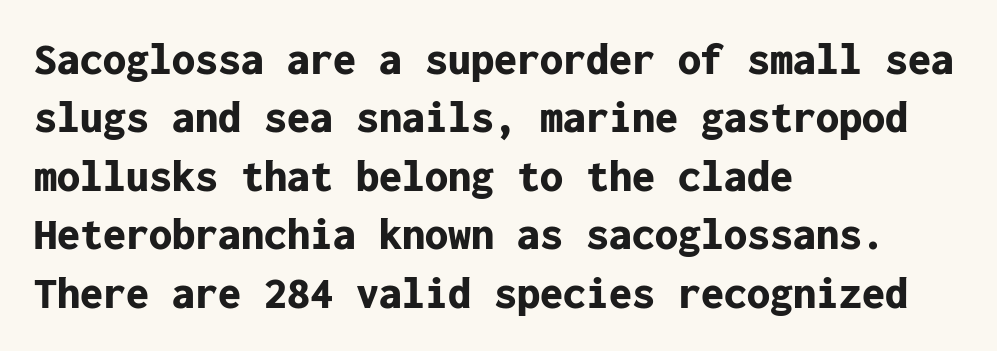
{"serif": "no", "italic": "no", "bold": "yes", "weight": "bold", "width": "normal", "stroke_contrast": "low", "x_height": "medium", "monospaced": "yes", "underline": "no", "align": "left", "line_spacing": "normal", "line_spacing_ratio": 1.27, "letter_spacing": "normal", "letter_spacing_em": 0.0, "glyph_px": 46}
